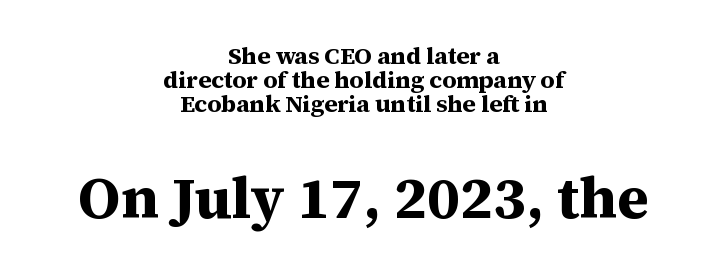
{"serif": "yes", "italic": "no", "bold": "yes", "weight": "bold", "width": "normal", "stroke_contrast": "medium", "x_height": "medium", "monospaced": "no", "underline": "no", "align": "center", "line_spacing": "tight", "line_spacing_ratio": 0.99, "letter_spacing": "normal", "letter_spacing_em": 0.0, "larger_block": "second", "size_ratio": 2.46, "glyph_px": 59}
